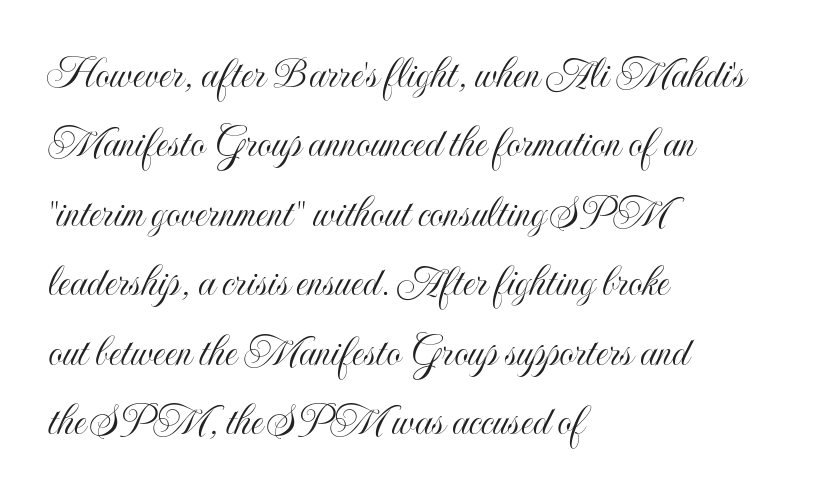
Q: Is the text italic (slanted)? A: Yes.
Q: Is the text underlined? A: No.
Q: How is the paragraph aligned? A: Left-aligned.
Q: Is the spacing between letters normal or unusually wide? A: Normal.
Q: Is the spacing between lines tight, normal or loose? A: Normal.
Q: Width (condensed, normal, or wide)? A: Condensed.
Q: x-height? A: Small.
Q: Monospaced? A: No.
